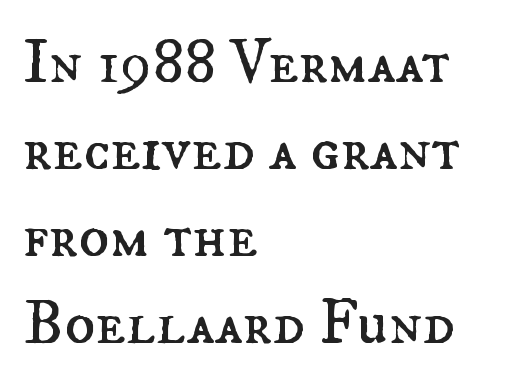
Nobody drew a line under any word here. Style check: upright. The face used here is proportionally spaced, like ordinary book or web type. Each new line begins a customary step beneath the previous one. The paragraph shown leans on its left margin.
